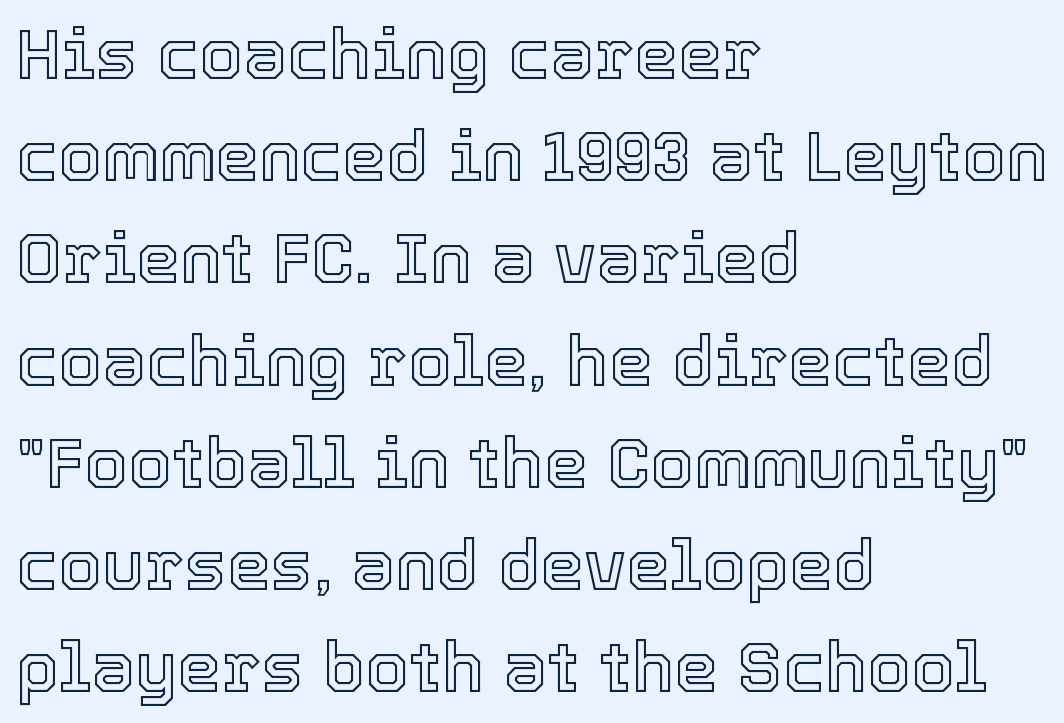
The typesetter chose a ragged-right arrangement here. The zone under the glyphs is completely vacant. The rendering uses natural spacing where letterforms have individual widths. The letters sit at their default tracking, neither squeezed nor spread. Posture: vertical.
